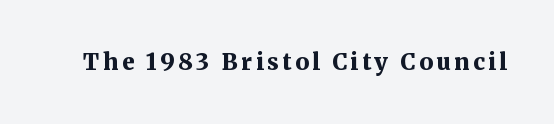
{"italic": "no", "bold": "yes", "underline": "no", "glyph_px": 23}
